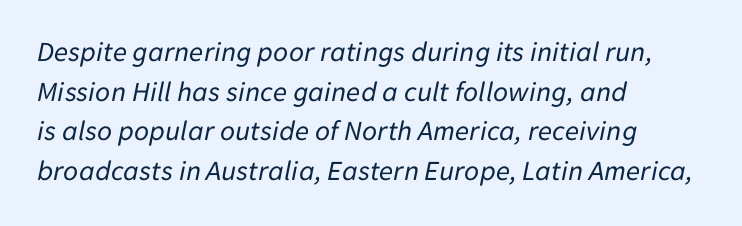
Every row of glyphs begins at an identical x-position on the left. The letters look calm and open, with moderate or lighter stems. The string is rendered with underlining switched off. Honestly, the letter spacing is just normal — you wouldn't notice it. Compared with typical paragraphs, the rows here are spaced about the same.
